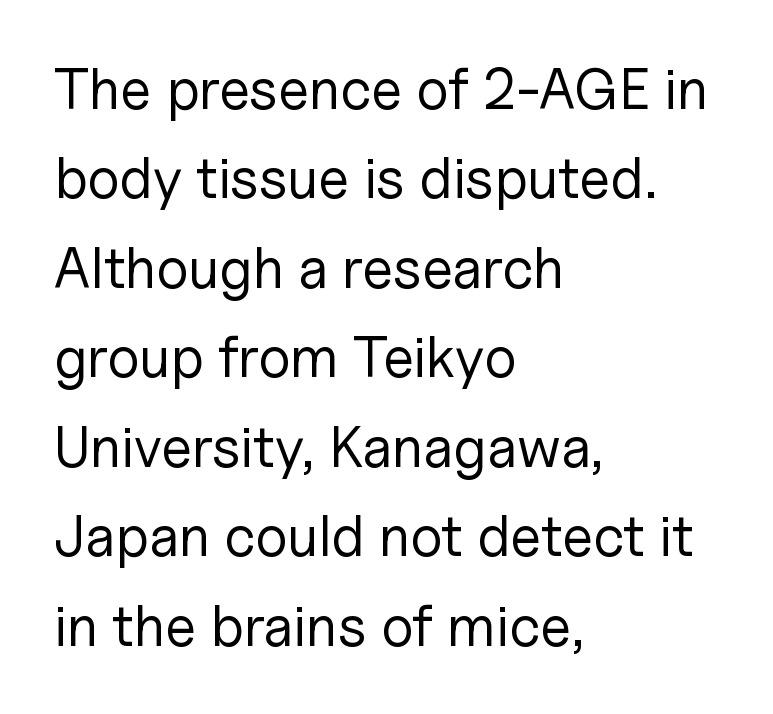
The image shows 57 px regular-weight sans-serif type, upright; set left-aligned, normal line spacing (1.57x), normal letter spacing, not underlined; low stroke contrast and a medium x-height.
